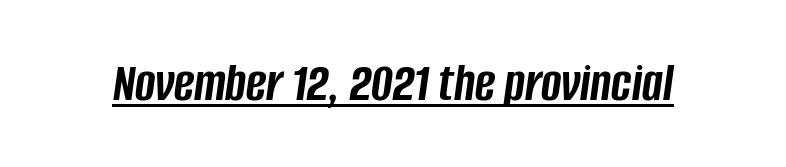
{"italic": "yes", "lean": "right", "slant_degrees": 8, "bold": "yes", "weight": "semibold", "width": "condensed", "stroke_contrast": "low", "x_height": "large", "monospaced": "no", "underline": "yes", "letter_spacing": "normal", "letter_spacing_em": 0.0, "glyph_px": 55}
